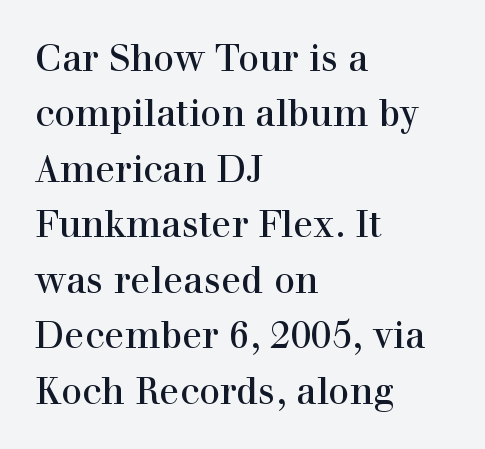
Q: Is the text italic (slanted)? A: No, it is upright.
Q: Is the typeface a serif or a sans-serif typeface? A: Serif.
Q: Is the text underlined? A: No.
Q: How is the paragraph aligned? A: Left-aligned.
Q: Is the spacing between letters normal or unusually wide? A: Normal.
Q: Is the spacing between lines tight, normal or loose? A: Normal.
Q: Width (condensed, normal, or wide)? A: Normal.
Q: x-height? A: Medium.
Q: Monospaced? A: No.
